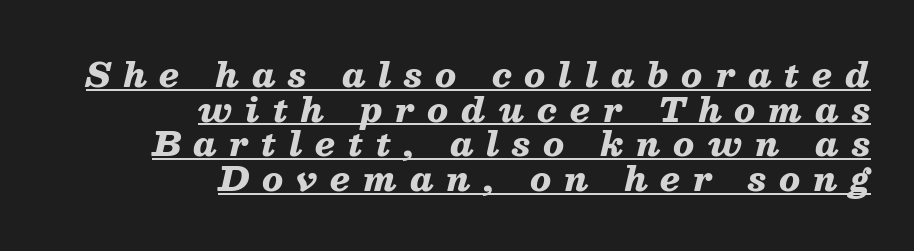
Q: Is the text bold? A: Yes.
Q: Is the text italic (slanted)? A: Yes, it leans right by about 13 degrees.
Q: Is the text underlined? A: Yes.
Q: How is the paragraph aligned? A: Right-aligned.
Q: Is the spacing between letters normal or unusually wide? A: Unusually wide.
Q: Is the spacing between lines tight, normal or loose? A: Tight.
Q: Width (condensed, normal, or wide)? A: Normal.
Q: Stroke contrast? A: Medium.
Q: x-height? A: Medium.
Q: Monospaced? A: No.
